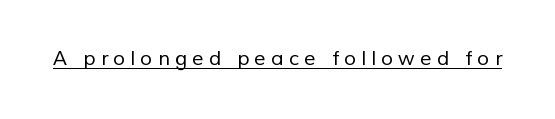
Q: Is the text bold? A: No.
Q: Is the text underlined? A: Yes.
Q: Is the spacing between letters normal or unusually wide? A: Unusually wide.
